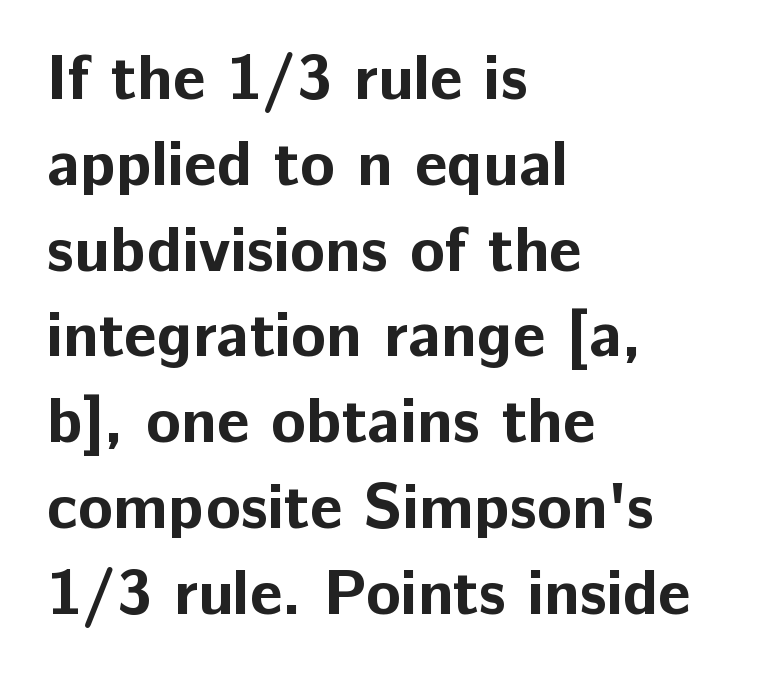
The image shows 64 px bold sans-serif type, upright; set left-aligned, normal line spacing (1.34x), normal letter spacing, not underlined; low stroke contrast and a medium x-height.
